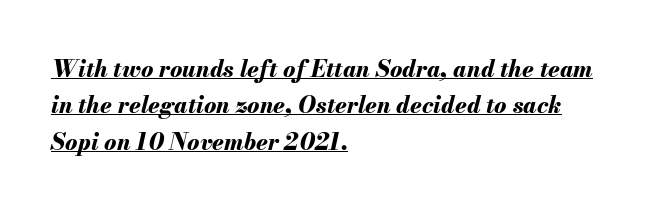
The image shows 23 px bold type, italic (leaning right); set left-aligned, normal line spacing (1.58x), normal letter spacing, underlined.
